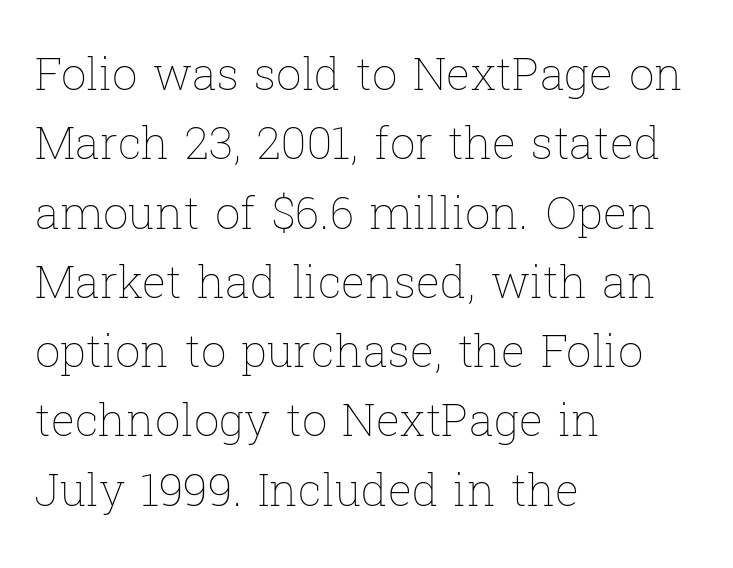
The image shows 45 px thin type, upright; set left-aligned, normal line spacing (1.54x), normal letter spacing, not underlined; low stroke contrast and a medium x-height.
